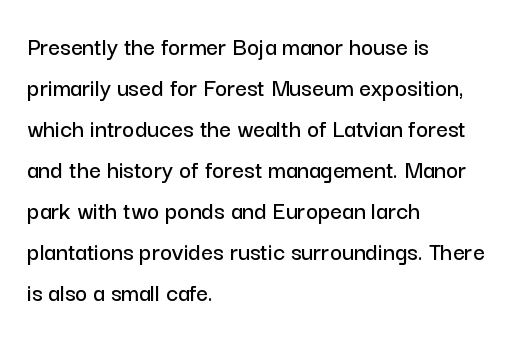
Descenders hang freely into open space. The font's upright variant was chosen for this text. Alignment: flush left. Leading: standard. The letterforms sit shoulder to shoulder at normal distance.
